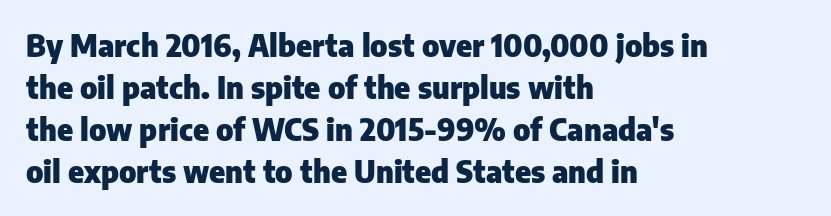
Q: Is the text bold? A: Yes.
Q: Is the text italic (slanted)? A: No, it is upright.
Q: Is the typeface a serif or a sans-serif typeface? A: Sans-serif.
Q: Is the text underlined? A: No.
Q: How is the paragraph aligned? A: Left-aligned.
Q: Is the spacing between letters normal or unusually wide? A: Normal.
Q: Is the spacing between lines tight, normal or loose? A: Normal.
Q: Width (condensed, normal, or wide)? A: Normal.
Q: Stroke contrast? A: Low.
Q: x-height? A: Medium.
Q: Monospaced? A: No.
